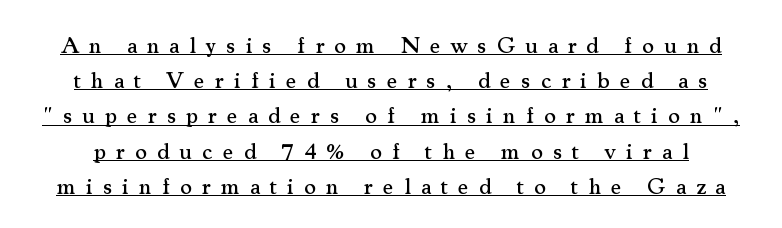
Q: Is the text italic (slanted)? A: No, it is upright.
Q: Is the text underlined? A: Yes.
Q: Is the spacing between letters normal or unusually wide? A: Unusually wide.
Q: Is the spacing between lines tight, normal or loose? A: Normal.
